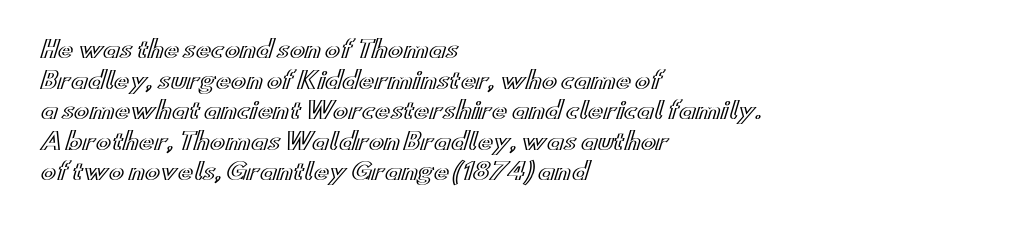
Q: Is the text italic (slanted)? A: Yes.
Q: Is the text underlined? A: No.
Q: How is the paragraph aligned? A: Left-aligned.
Q: Is the spacing between letters normal or unusually wide? A: Normal.
Q: Is the spacing between lines tight, normal or loose? A: Normal.
